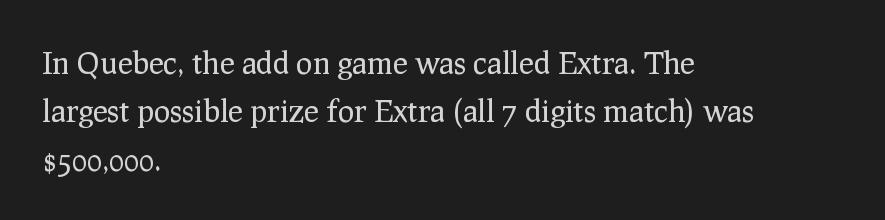
The ragged edge is on the right, which tells us the setting is flush left. These lines are rendered in a variable-pitch font. Every character sits straight up, as roman type does. Anything drawn beneath the words? Only blank space. To sum up the face: it has serifs. Evenly set lines give the paragraph a standard silhouette.
